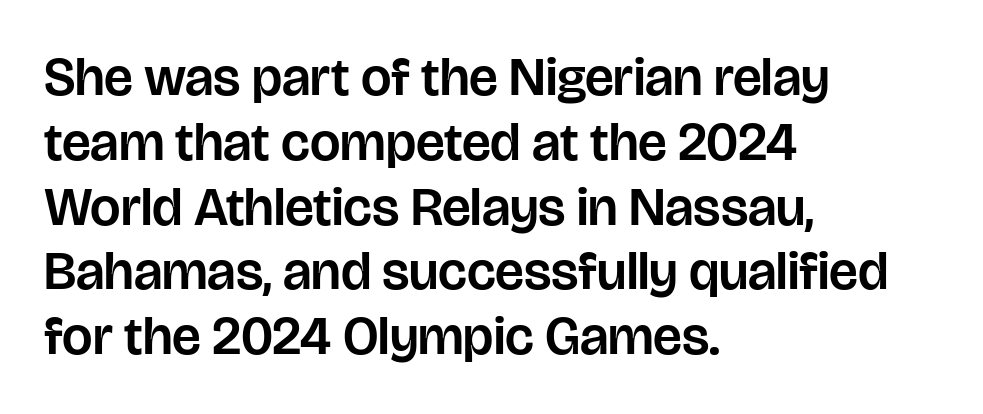
Q: Is the text italic (slanted)? A: No, it is upright.
Q: Is the typeface a serif or a sans-serif typeface? A: Sans-serif.
Q: Is the text underlined? A: No.
Q: How is the paragraph aligned? A: Left-aligned.
Q: Is the spacing between letters normal or unusually wide? A: Normal.
Q: Width (condensed, normal, or wide)? A: Normal.
Q: Stroke contrast? A: Low.
Q: x-height? A: Large.
Q: Monospaced? A: No.
